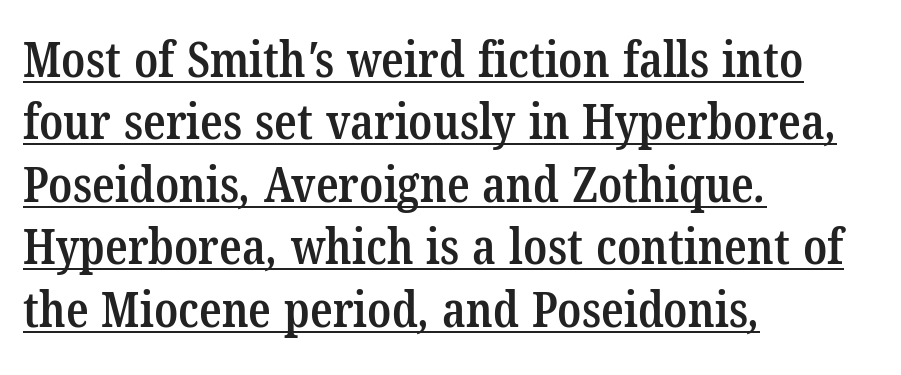
{"serif": "yes", "bold": "semi", "weight": "semibold", "width": "condensed", "stroke_contrast": "low", "x_height": "medium", "monospaced": "no", "underline": "yes", "align": "left", "line_spacing": "normal", "line_spacing_ratio": 1.25, "letter_spacing": "normal", "letter_spacing_em": 0.0, "glyph_px": 50}
